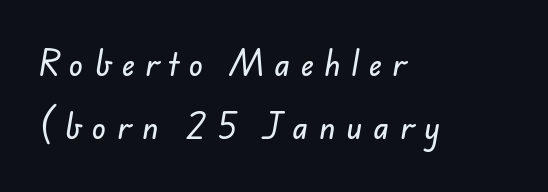
The image shows 29 px sans-serif type; set left-aligned, loose line spacing (2.18x), unusually wide letter spacing (+0.37 em), not underlined; low stroke contrast and a small x-height.
